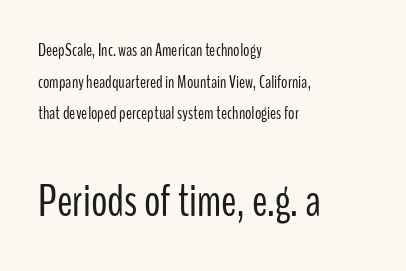
The image shows 46 px light, condensed sans-serif type, upright; set left-aligned, line spacing 1.76x, normal letter spacing, not underlined; the second (bottom) block is 2.56x larger; low stroke contrast and a medium x-height.
